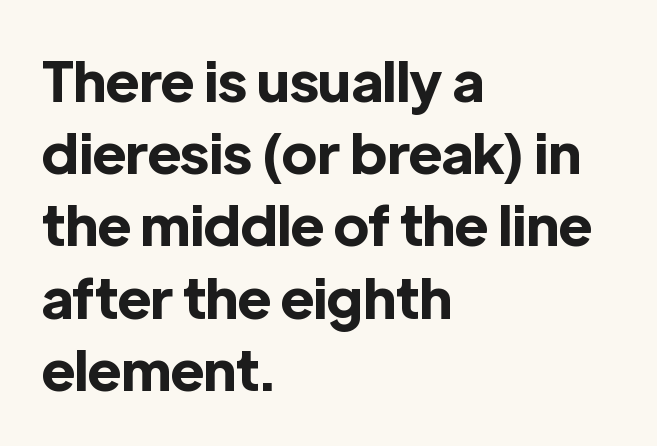
Q: Is the text bold? A: Yes.
Q: Is the text italic (slanted)? A: No, it is upright.
Q: Is the typeface a serif or a sans-serif typeface? A: Sans-serif.
Q: Is the text underlined? A: No.
Q: How is the paragraph aligned? A: Left-aligned.
Q: Is the spacing between letters normal or unusually wide? A: Normal.
Q: Is the spacing between lines tight, normal or loose? A: Normal.
Q: Width (condensed, normal, or wide)? A: Normal.
Q: x-height? A: Medium.
Q: Monospaced? A: No.
